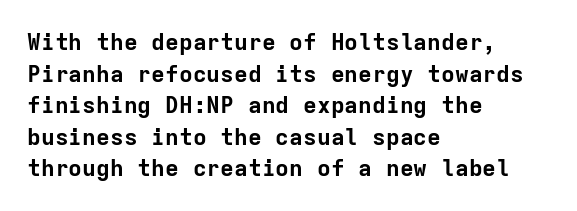
{"italic": "no", "bold": "yes", "underline": "no", "align": "left", "line_spacing": "normal", "line_spacing_ratio": 1.37, "letter_spacing": "normal", "letter_spacing_em": 0.0, "glyph_px": 23}
